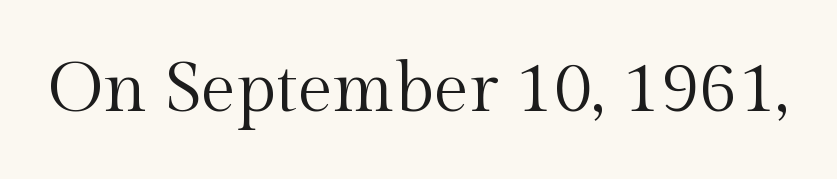
Q: Is the text bold? A: No.
Q: Is the text italic (slanted)? A: No, it is upright.
Q: Is the typeface a serif or a sans-serif typeface? A: Serif.
Q: Is the text underlined? A: No.
Q: Is the spacing between letters normal or unusually wide? A: Normal.
Q: Width (condensed, normal, or wide)? A: Normal.
Q: x-height? A: Medium.
Q: Monospaced? A: No.
